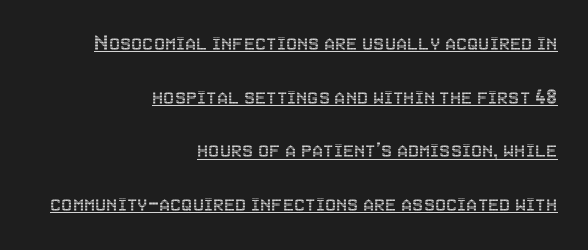
Q: Is the text italic (slanted)? A: No, it is upright.
Q: Is the text underlined? A: Yes.
Q: How is the paragraph aligned? A: Right-aligned.
Q: Is the spacing between letters normal or unusually wide? A: Normal.
Q: Is the spacing between lines tight, normal or loose? A: Loose.
